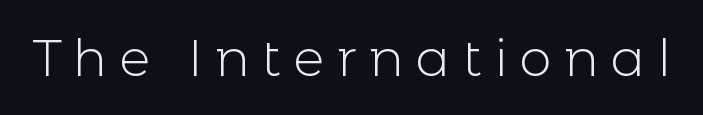
Q: Is the text bold? A: No.
Q: Is the text italic (slanted)? A: No, it is upright.
Q: Is the typeface a serif or a sans-serif typeface? A: Sans-serif.
Q: Is the text underlined? A: No.
Q: Is the spacing between letters normal or unusually wide? A: Unusually wide.
Q: Width (condensed, normal, or wide)? A: Normal.
Q: x-height? A: Medium.
Q: Monospaced? A: No.
